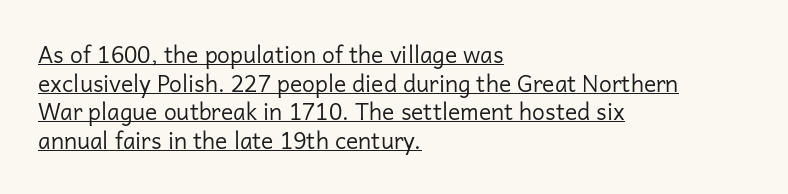
Q: Is the text bold? A: No.
Q: Is the text italic (slanted)? A: No, it is upright.
Q: Is the text underlined? A: Yes.
Q: How is the paragraph aligned? A: Left-aligned.
Q: Is the spacing between letters normal or unusually wide? A: Normal.
Q: Is the spacing between lines tight, normal or loose? A: Normal.
